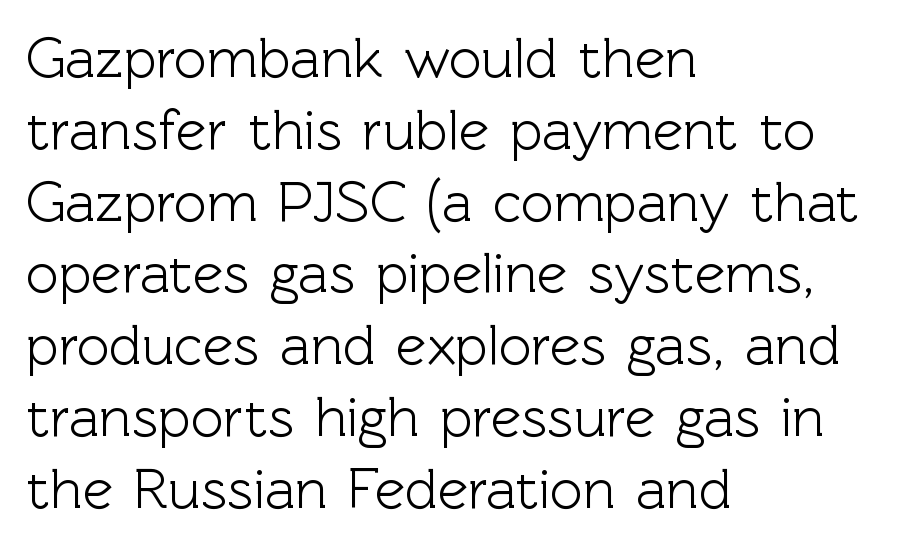
{"serif": "no", "italic": "no", "width": "normal", "x_height": "medium", "monospaced": "no", "underline": "no", "align": "left", "line_spacing": "normal", "line_spacing_ratio": 1.26, "letter_spacing": "normal", "letter_spacing_em": 0.0, "glyph_px": 57}
